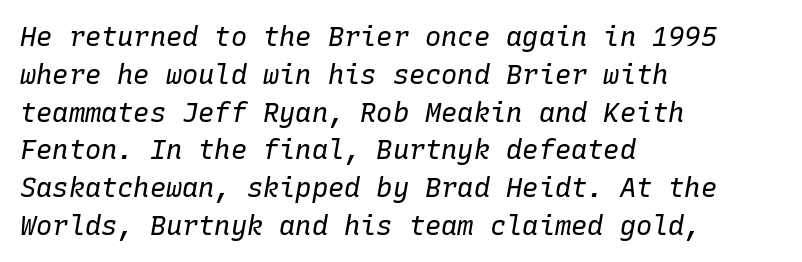
What's the leading like? Ordinary, nothing unusual. Where is the straight margin? On the left. Style check: oblique. This rendering features lettering with no underline.
